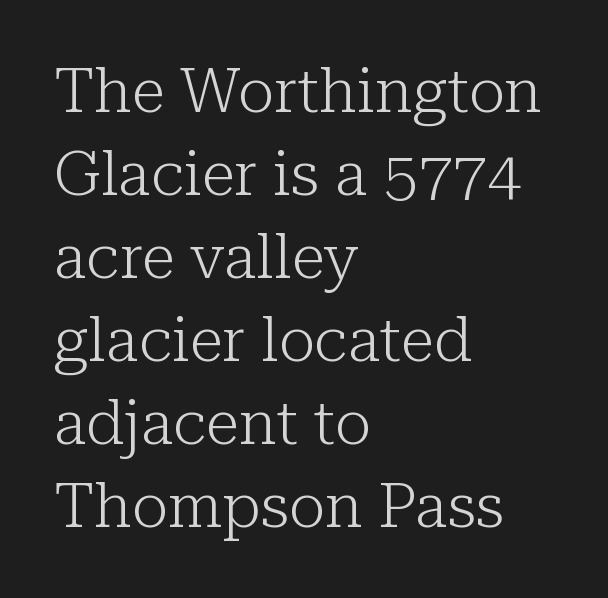
Interline gaps are of average width in this sample. Glyph-to-glyph distance matches everyday printed text. Is this a fixed-width face? No — the glyphs have proportional, varying widths. Every character sits straight up, as roman type does.
